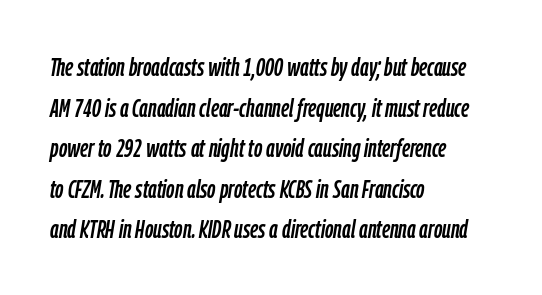
Q: Is the text italic (slanted)? A: Yes, it leans right by about 9 degrees.
Q: Is the text underlined? A: No.
Q: How is the paragraph aligned? A: Left-aligned.
Q: Is the spacing between letters normal or unusually wide? A: Normal.
Q: Is the spacing between lines tight, normal or loose? A: Normal.
